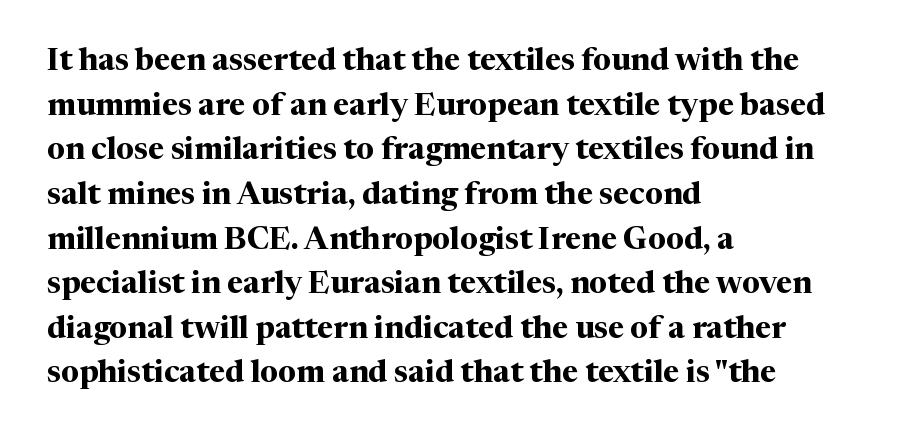
{"serif": "yes", "italic": "no", "bold": "yes", "weight": "bold", "width": "normal", "stroke_contrast": "medium", "x_height": "medium", "monospaced": "no", "underline": "no", "align": "left", "line_spacing": "normal", "line_spacing_ratio": 1.44, "letter_spacing": "normal", "letter_spacing_em": 0.0, "glyph_px": 31}
